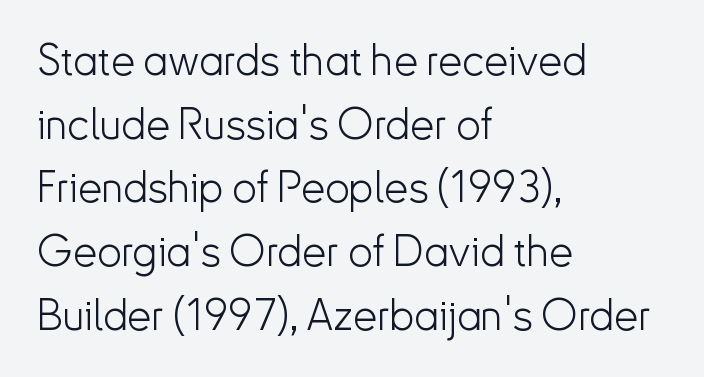
{"serif": "no", "italic": "no", "bold": "no", "weight": "light", "width": "normal", "stroke_contrast": "low", "x_height": "small", "monospaced": "no", "underline": "no", "align": "left", "line_spacing": "normal", "line_spacing_ratio": 1.48, "letter_spacing": "normal", "letter_spacing_em": 0.0, "glyph_px": 43}
